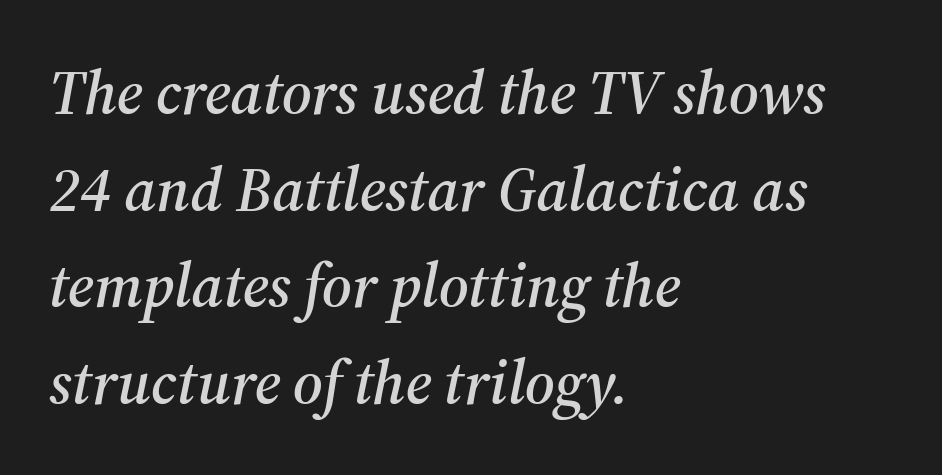
Q: Is the text italic (slanted)? A: Yes, it leans right by about 12 degrees.
Q: Is the typeface a serif or a sans-serif typeface? A: Serif.
Q: Is the text underlined? A: No.
Q: How is the paragraph aligned? A: Left-aligned.
Q: Is the spacing between letters normal or unusually wide? A: Normal.
Q: Is the spacing between lines tight, normal or loose? A: Normal.
Q: Width (condensed, normal, or wide)? A: Normal.
Q: Stroke contrast? A: Medium.
Q: x-height? A: Medium.
Q: Monospaced? A: No.
